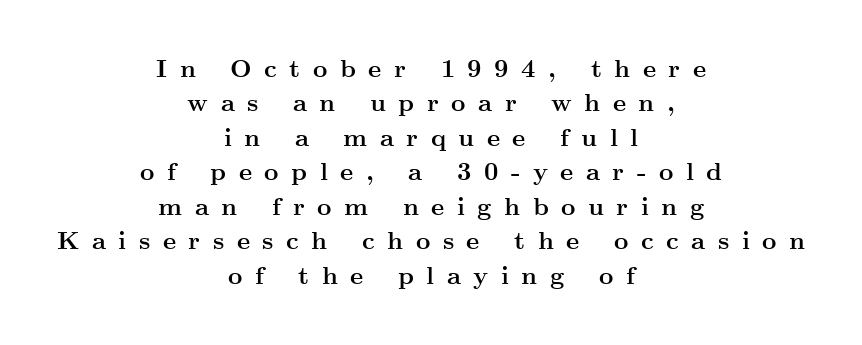
This sample uses an upright cut, with every glyph sitting square on the baseline. Line starts and ends both wander, symmetrically. Is there much room between lines? A standard amount, neither cramped nor airy. Weight check: bold — yes, fully.
